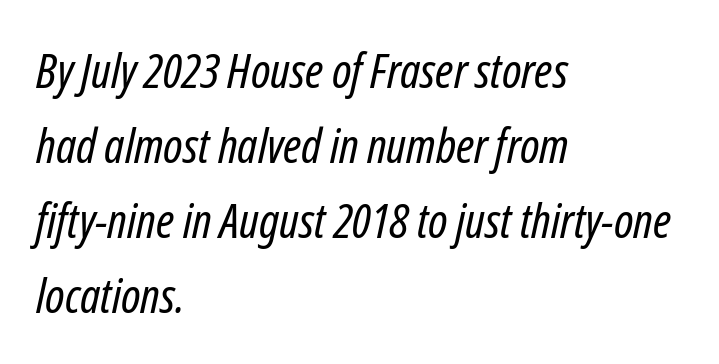
{"italic": "yes", "lean": "right", "slant_degrees": 12, "bold": "no", "weight": "regular", "width": "condensed", "stroke_contrast": "low", "x_height": "medium", "monospaced": "no", "underline": "no", "align": "left", "line_spacing": "normal", "line_spacing_ratio": 1.56, "letter_spacing": "normal", "letter_spacing_em": 0.0, "glyph_px": 48}
